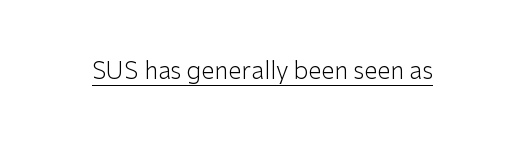
Q: Is the text bold? A: No.
Q: Is the text italic (slanted)? A: No, it is upright.
Q: Is the text underlined? A: Yes.
Q: Is the spacing between letters normal or unusually wide? A: Normal.
